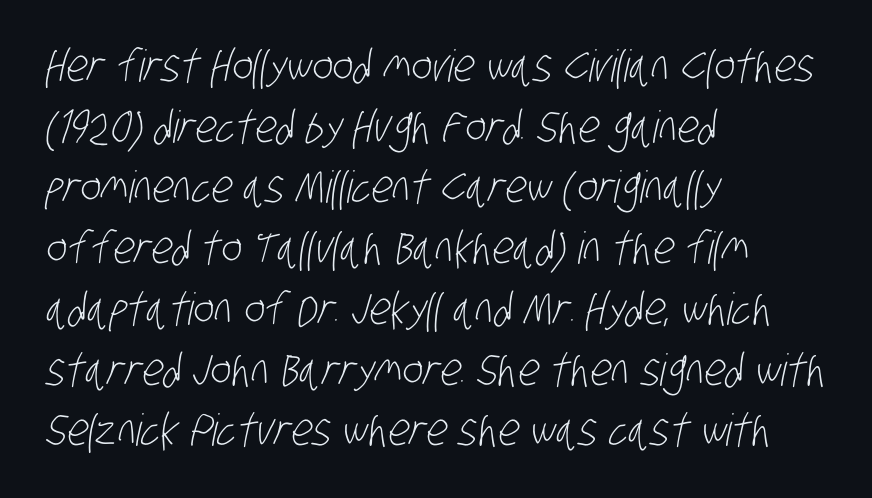
The image shows 44 px light, condensed sans-serif type; set left-aligned, normal line spacing (1.38x), normal letter spacing, not underlined; low stroke contrast and a large x-height.
